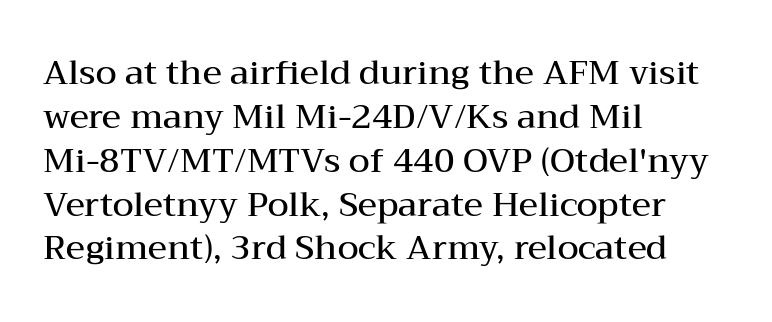
The image shows 34 px semibold, wide serif type, upright; set left-aligned, normal line spacing (1.29x), normal letter spacing, not underlined; medium stroke contrast and a medium x-height.
